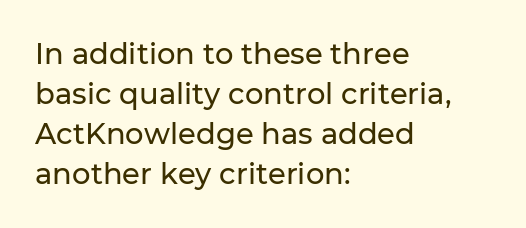
{"serif": "no", "italic": "no", "width": "normal", "stroke_contrast": "low", "x_height": "medium", "monospaced": "no", "underline": "no", "align": "left", "line_spacing": "normal", "line_spacing_ratio": 1.38, "letter_spacing": "normal", "letter_spacing_em": 0.0, "glyph_px": 29}
